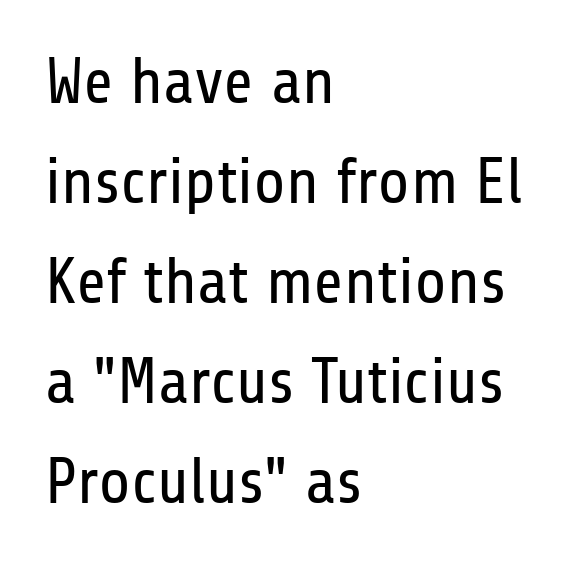
The image shows 65 px regular-weight, condensed sans-serif type, upright; set left-aligned, normal line spacing (1.54x), normal letter spacing, not underlined; low stroke contrast and a medium x-height.
